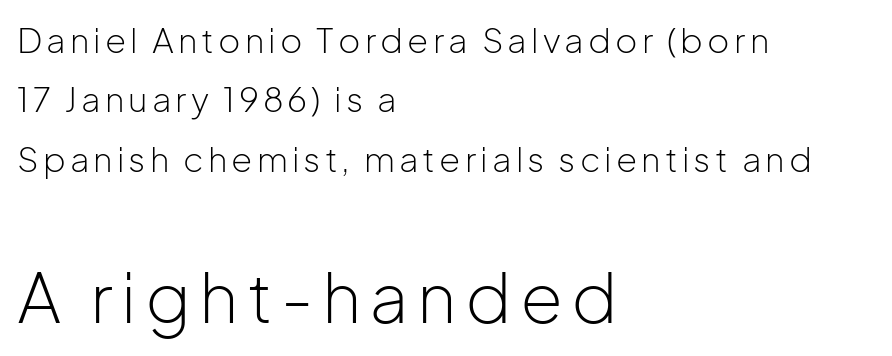
The face looks like a standard text weight, possibly lighter. Casual observation: everything's shoved over to the left. The more generous point size was reserved for the lower chunk. These lines are composed in type without serifs. Beneath every word, the page is bare.
